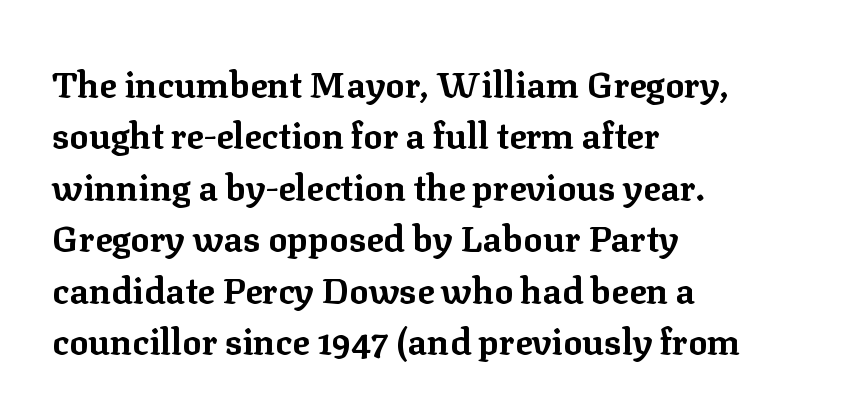
{"serif": "yes", "italic": "no", "bold": "yes", "weight": "bold", "width": "normal", "stroke_contrast": "low", "x_height": "medium", "monospaced": "no", "underline": "no", "align": "left", "line_spacing": "normal", "line_spacing_ratio": 1.43, "letter_spacing": "normal", "letter_spacing_em": 0.0, "glyph_px": 36}
